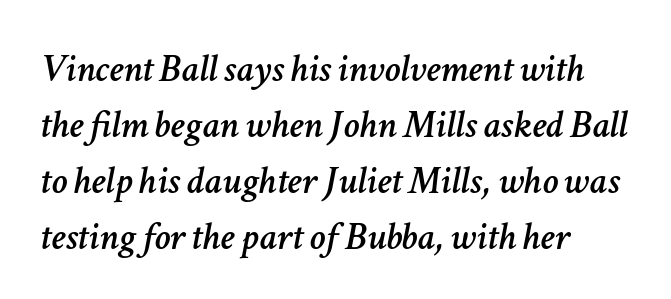
{"italic": "yes", "lean": "right", "slant_degrees": 11, "width": "normal", "stroke_contrast": "low", "x_height": "medium", "monospaced": "no", "underline": "no", "align": "left", "line_spacing": "normal", "line_spacing_ratio": 1.4, "letter_spacing": "normal", "letter_spacing_em": 0.0, "glyph_px": 40}
